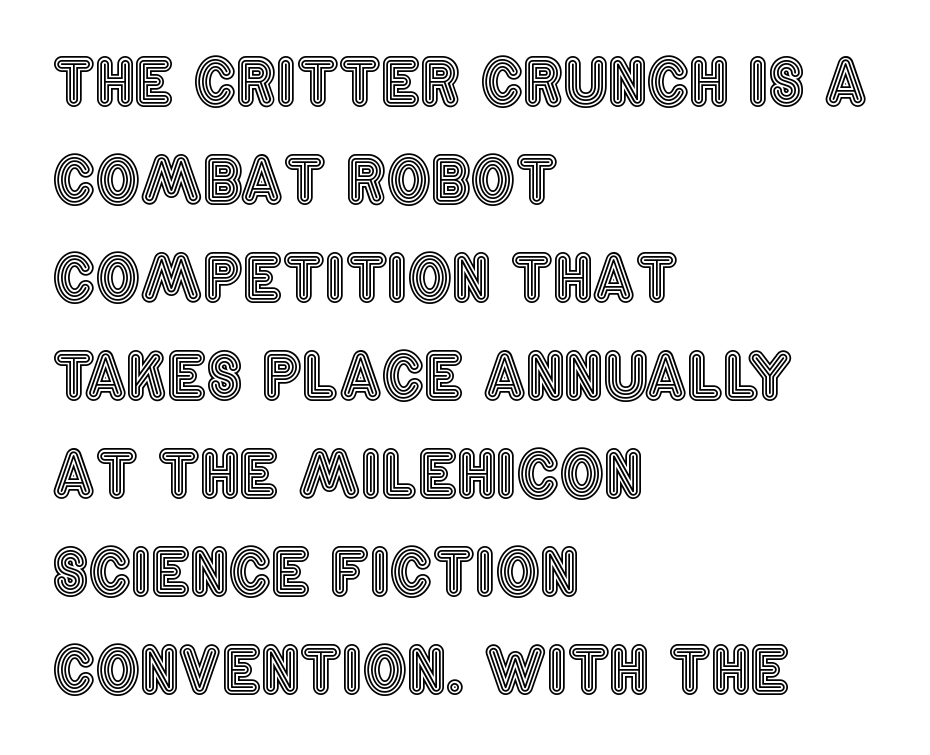
The rag falls on the right side of this text block. Evenly set lines give the paragraph a standard silhouette. Italic? Not at all — the glyphs are vertical. This sample has the flowing, uneven cadence of proportional lettering. Standard letterfit; no display-style spreading of the glyphs. Bare-footed words on every line.
